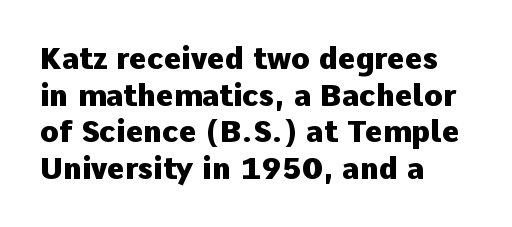
{"serif": "no", "italic": "no", "bold": "yes", "weight": "heavy", "width": "normal", "stroke_contrast": "low", "x_height": "medium", "monospaced": "no", "underline": "no", "align": "left", "line_spacing_ratio": 1.22, "letter_spacing": "normal", "letter_spacing_em": 0.0, "glyph_px": 30}
